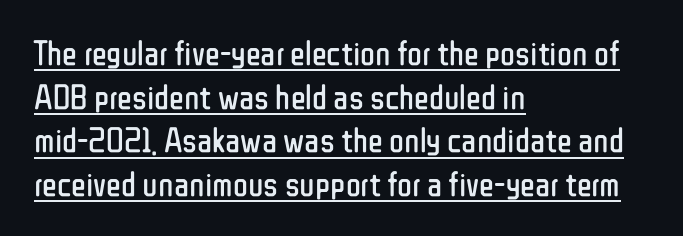
Is the letter spacing exaggerated? No — it looks like the ordinary default. Quick note: interline space is typical. The cut favours lightness, reaching ordinary text weight at its darkest. What kind of face is this? One without serifs — a sans.
